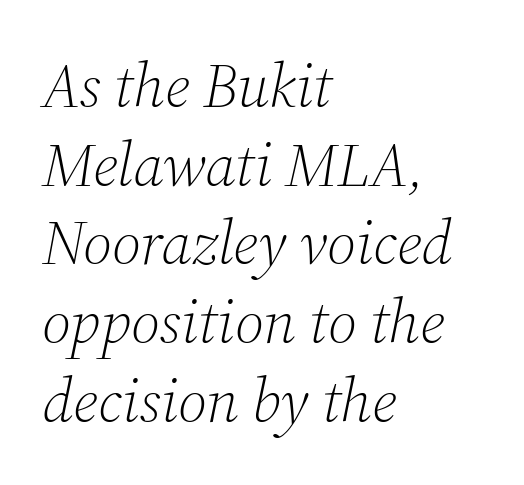
Unbolded letterforms with no extra heft. Note the varied advance widths — an 'i' is clearly narrower than an 'm'. Line starts are locked; line ends wander. Vertical spacing — default.
